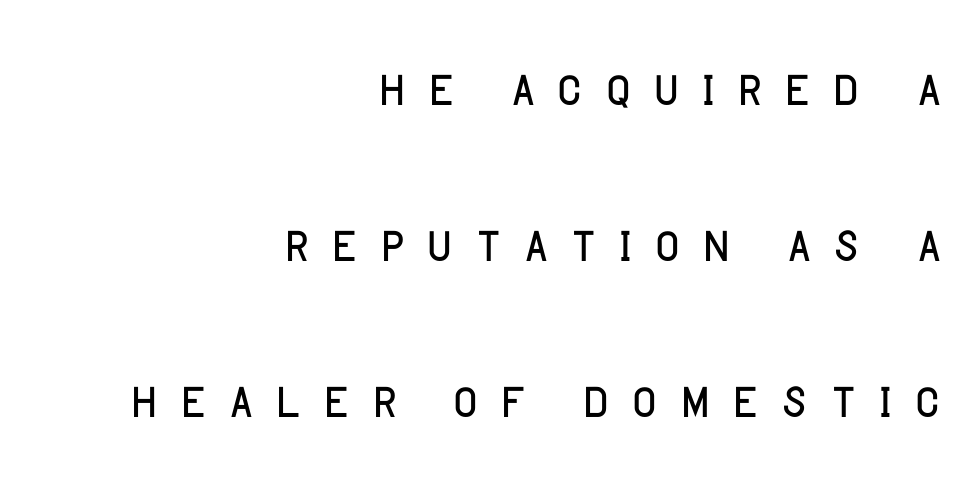
Ascenders rise straight up at ninety degrees. Leading: increased. You could not count columns in this text — the font is proportionally spaced. What stands out about the letter spacing? Its width — letters are far apart. The characters are drawn with everyday or finer stroke widths.
